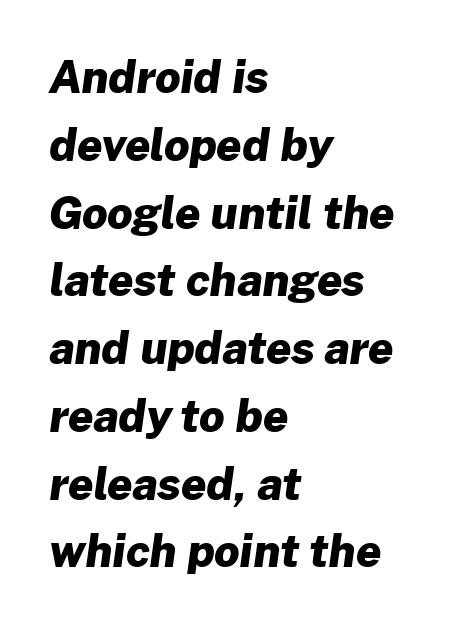
{"serif": "no", "bold": "yes", "weight": "heavy", "width": "normal", "stroke_contrast": "low", "x_height": "medium", "monospaced": "no", "underline": "no", "align": "left", "line_spacing": "normal", "line_spacing_ratio": 1.54, "letter_spacing": "normal", "letter_spacing_em": 0.0, "glyph_px": 44}
